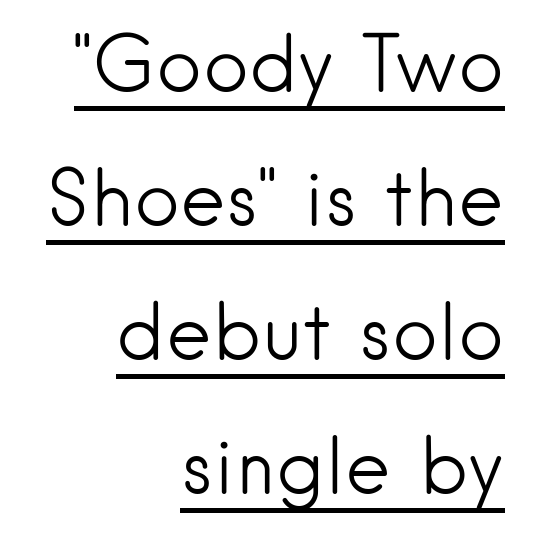
Q: Is the text bold? A: No.
Q: Is the text italic (slanted)? A: No, it is upright.
Q: Is the typeface a serif or a sans-serif typeface? A: Sans-serif.
Q: Is the text underlined? A: Yes.
Q: How is the paragraph aligned? A: Right-aligned.
Q: Is the spacing between letters normal or unusually wide? A: Normal.
Q: Width (condensed, normal, or wide)? A: Normal.
Q: Stroke contrast? A: Low.
Q: x-height? A: Small.
Q: Monospaced? A: No.
